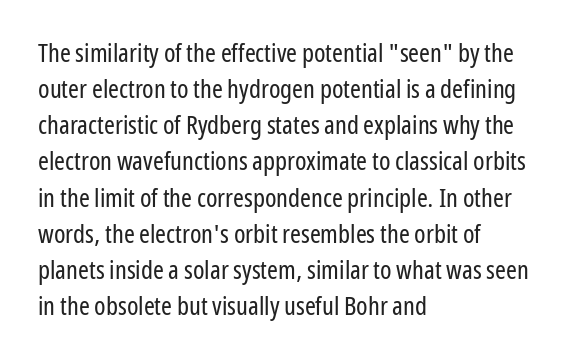
Q: Is the text bold? A: No.
Q: Is the text italic (slanted)? A: No, it is upright.
Q: Is the text underlined? A: No.
Q: How is the paragraph aligned? A: Left-aligned.
Q: Is the spacing between letters normal or unusually wide? A: Normal.
Q: Is the spacing between lines tight, normal or loose? A: Normal.
